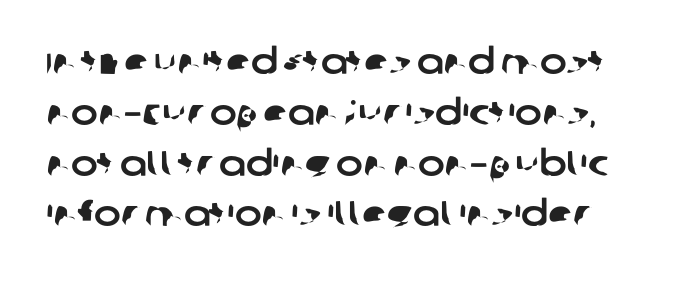
{"serif": "no", "width": "normal", "stroke_contrast": "low", "x_height": "large", "monospaced": "no", "underline": "no", "line_spacing": "normal", "line_spacing_ratio": 1.41, "letter_spacing": "normal", "letter_spacing_em": 0.0, "glyph_px": 36}
